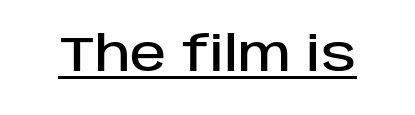
{"serif": "no", "italic": "no", "width": "normal", "stroke_contrast": "low", "x_height": "large", "monospaced": "no", "underline": "yes", "letter_spacing": "normal", "letter_spacing_em": 0.0, "glyph_px": 49}
